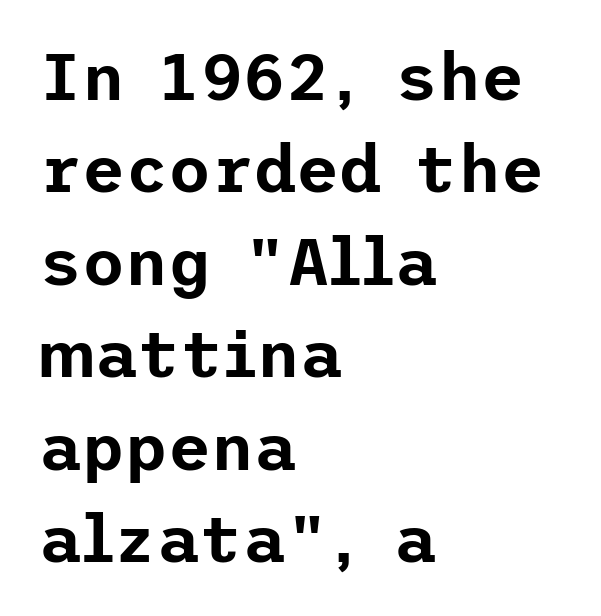
Where is the straight margin? On the left. The space beneath each line is pristine and unruled. If you measured baseline to baseline, you'd find a middling distance. Posture: vertical. Serif or sans? Sans — the stroke terminals are bare. The letters sit at their default tracking, neither squeezed nor spread.
